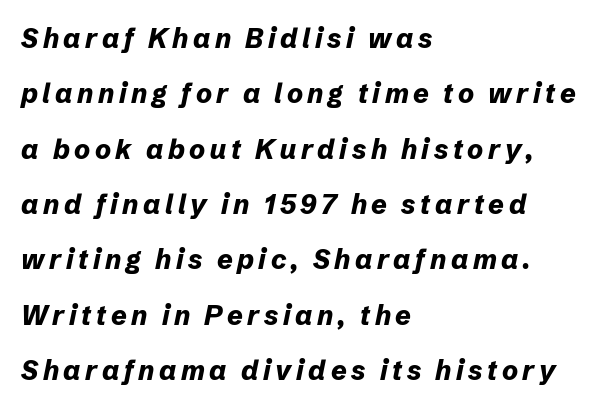
Does the weight exceed regular? Yes, all the way to bold. The space directly below the letters is spotless. Would a proofreader flag this as italicized? Yes. This rendering uses left alignment, leaving the right contour irregular. The line-height multiplier appears high, well above default.
